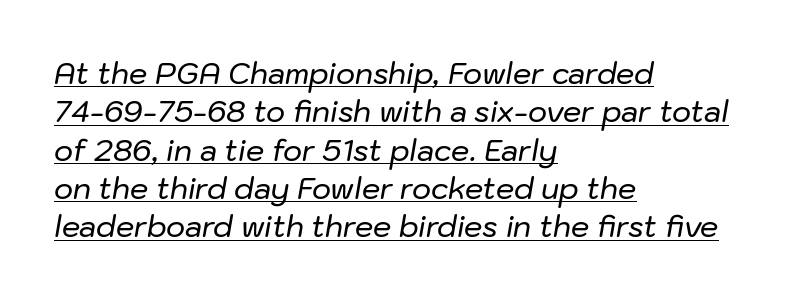
{"italic": "yes", "lean": "right", "slant_degrees": 10, "width": "normal", "stroke_contrast": "low", "x_height": "medium", "monospaced": "no", "underline": "yes", "align": "left", "line_spacing": "normal", "line_spacing_ratio": 1.32, "letter_spacing": "normal", "letter_spacing_em": 0.0, "glyph_px": 29}
